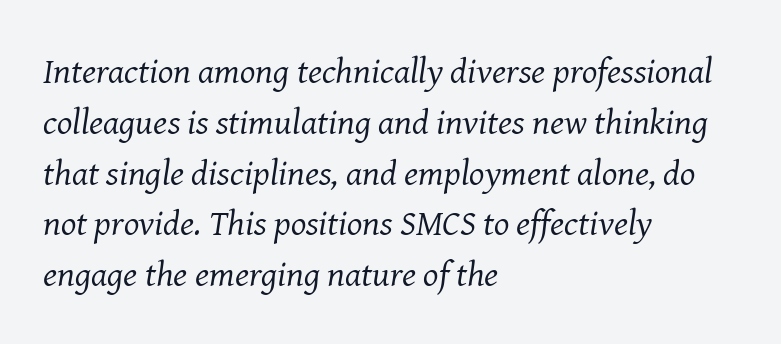
Q: Is the text bold? A: No.
Q: Is the text italic (slanted)? A: Yes, it leans right by about 8 degrees.
Q: Is the typeface a serif or a sans-serif typeface? A: Serif.
Q: Is the text underlined? A: No.
Q: How is the paragraph aligned? A: Left-aligned.
Q: Is the spacing between letters normal or unusually wide? A: Normal.
Q: Is the spacing between lines tight, normal or loose? A: Normal.
Q: Width (condensed, normal, or wide)? A: Normal.
Q: Stroke contrast? A: Medium.
Q: x-height? A: Medium.
Q: Monospaced? A: No.
